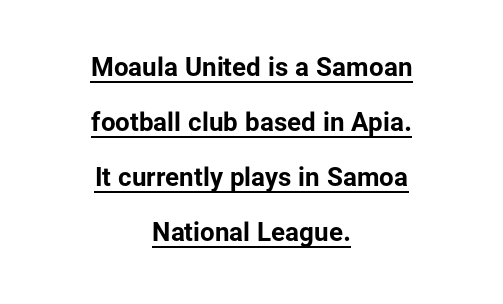
{"italic": "no", "bold": "yes", "underline": "yes", "align": "center", "line_spacing": "loose", "line_spacing_ratio": 2.11, "letter_spacing": "normal", "letter_spacing_em": 0.0, "glyph_px": 26}
